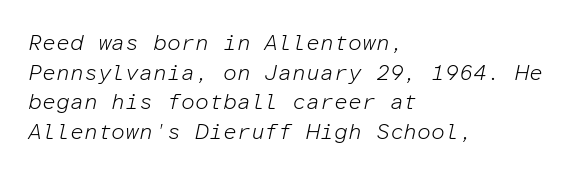
Q: Is the text bold? A: No.
Q: Is the text italic (slanted)? A: Yes, it leans right by about 12 degrees.
Q: Is the text underlined? A: No.
Q: How is the paragraph aligned? A: Left-aligned.
Q: Is the spacing between letters normal or unusually wide? A: Normal.
Q: Is the spacing between lines tight, normal or loose? A: Normal.
